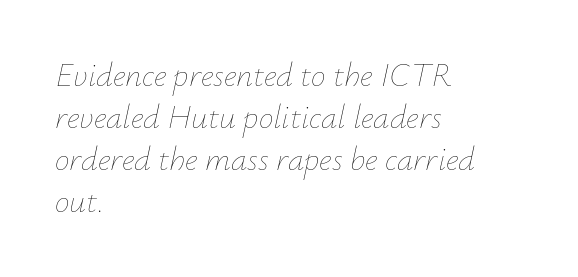
Q: Is the text bold? A: No.
Q: Is the text italic (slanted)? A: Yes, it leans right by about 12 degrees.
Q: Is the text underlined? A: No.
Q: How is the paragraph aligned? A: Left-aligned.
Q: Is the spacing between letters normal or unusually wide? A: Normal.
Q: Is the spacing between lines tight, normal or loose? A: Normal.
Q: Width (condensed, normal, or wide)? A: Normal.
Q: Stroke contrast? A: Low.
Q: x-height? A: Small.
Q: Monospaced? A: No.
